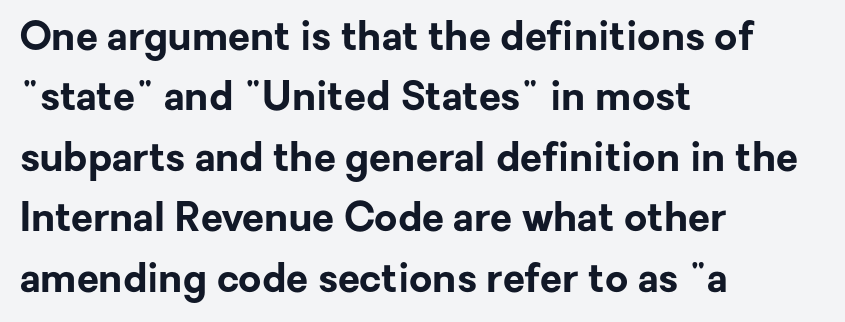
The rendering keeps characters at their native spacing. Thick stems and heavy bowls — unmistakably bold. The rag falls on the right side of this text block. Character widths vary here, with narrow letters taking less room than wide ones.
